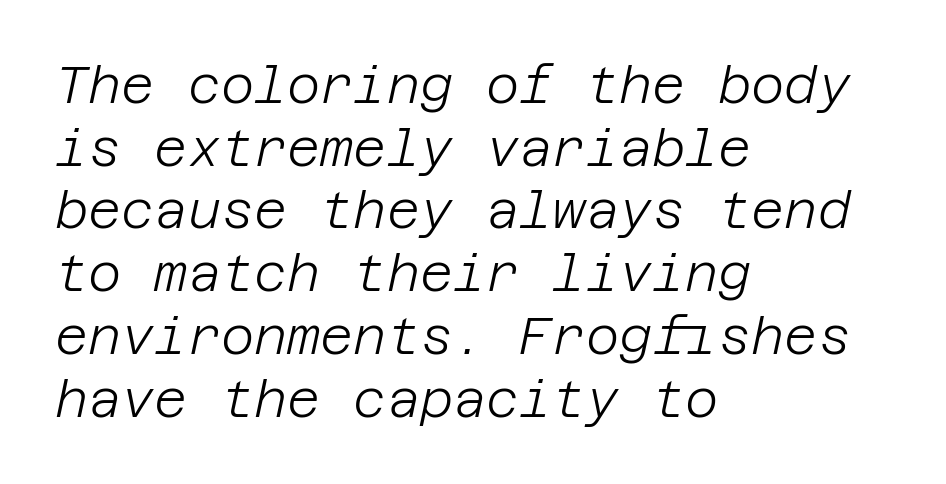
Check the space under the baseline: it is left empty. You could call the tracking neutral — neither tight nor loose. A quiet, ordinary-to-light weight characterises the typeface. Compared with a centered layout, this one pins lines to the left instead. Designer's note — italics engaged.
